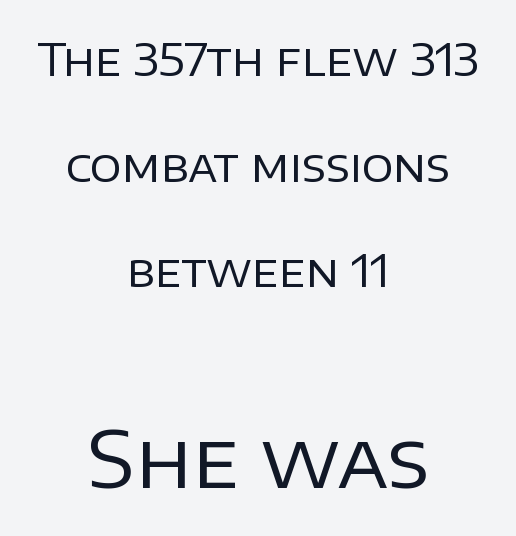
{"serif": "no", "italic": "no", "bold": "no", "weight": "regular", "width": "normal", "stroke_contrast": "low", "x_height": "large", "monospaced": "no", "underline": "no", "align": "center", "line_spacing": "loose", "line_spacing_ratio": 2.4, "letter_spacing": "normal", "letter_spacing_em": 0.0, "larger_block": "second", "size_ratio": 1.75, "glyph_px": 77}
